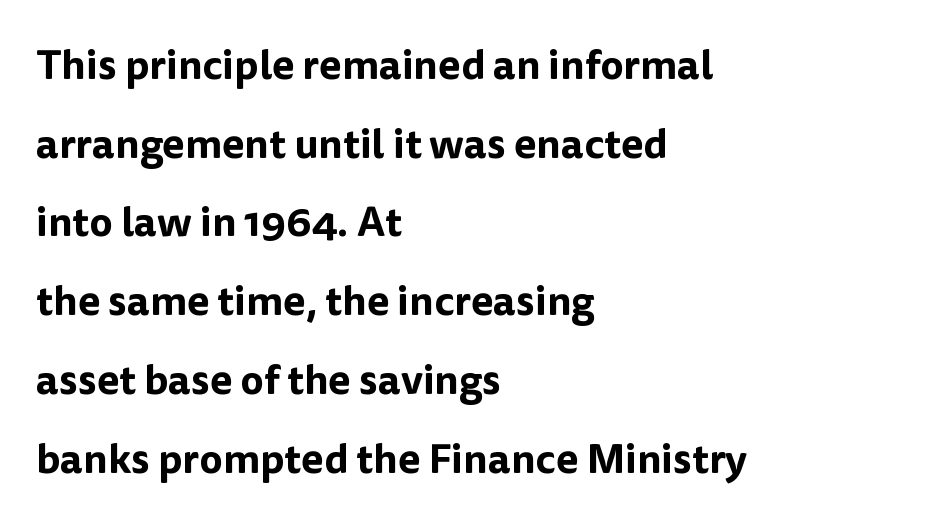
The image shows 41 px sans-serif type, upright; set left-aligned, loose line spacing (1.92x), normal letter spacing, not underlined; low stroke contrast and a medium x-height.
